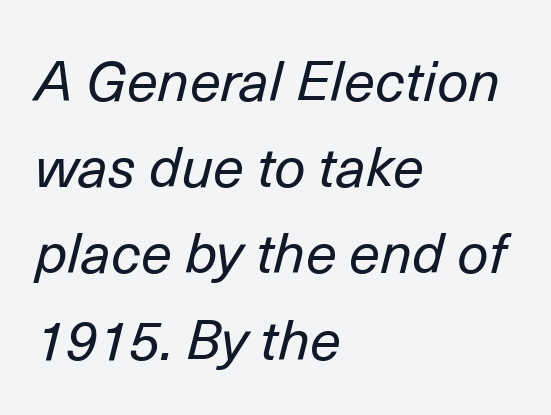
Q: Is the text bold? A: No.
Q: Is the text italic (slanted)? A: Yes, it leans right by about 14 degrees.
Q: Is the text underlined? A: No.
Q: How is the paragraph aligned? A: Left-aligned.
Q: Is the spacing between letters normal or unusually wide? A: Normal.
Q: Is the spacing between lines tight, normal or loose? A: Normal.
Q: Width (condensed, normal, or wide)? A: Normal.
Q: Stroke contrast? A: Low.
Q: x-height? A: Medium.
Q: Monospaced? A: No.
